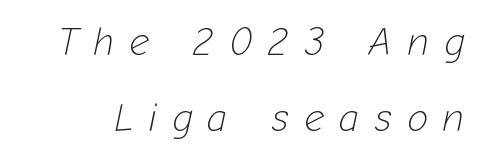
Someone cranked the tracking dial way up on this one. The weight would be labelled regular, book, light, or lighter still. You could not count columns in this text — the font is proportionally spaced. These lines stand farther apart than default settings would place them.
